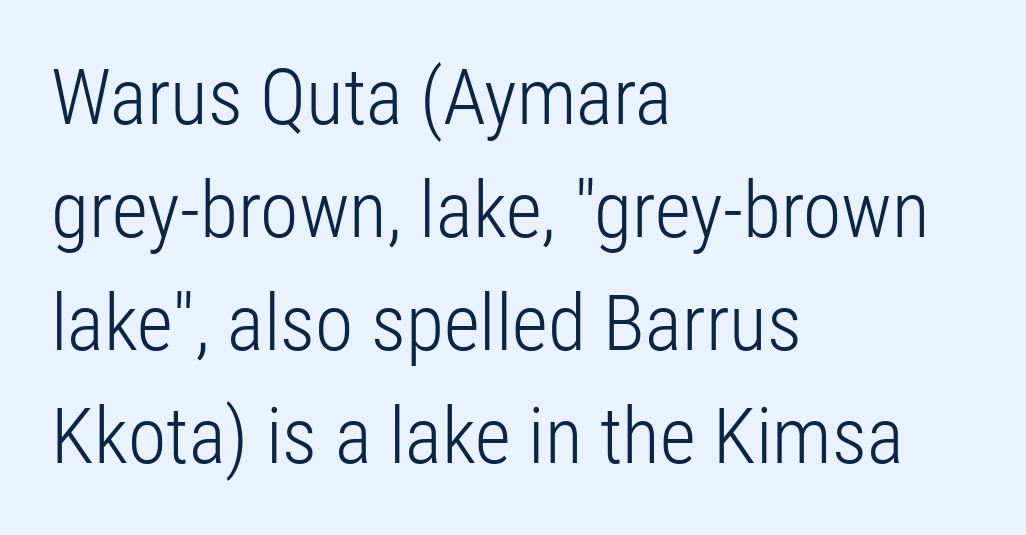
{"serif": "no", "italic": "no", "bold": "no", "weight": "light", "width": "condensed", "stroke_contrast": "low", "x_height": "medium", "monospaced": "no", "underline": "no", "align": "left", "line_spacing": "normal", "line_spacing_ratio": 1.45, "letter_spacing": "normal", "letter_spacing_em": 0.0, "glyph_px": 78}
